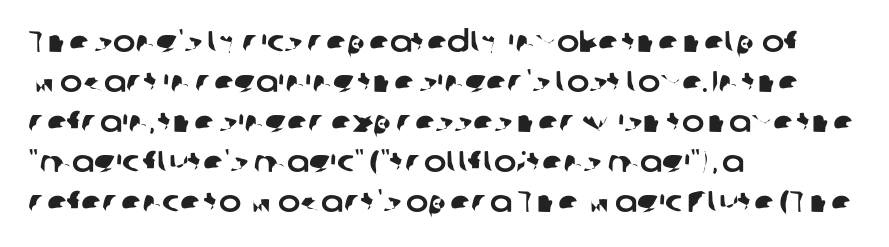
The image shows 30 px sans-serif type; set left-aligned, normal line spacing (1.33x), normal letter spacing, not underlined; low stroke contrast and a medium x-height.
